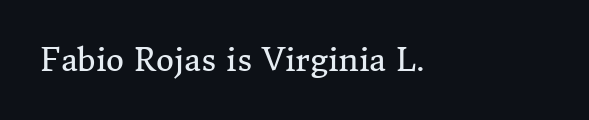
{"serif": "yes", "italic": "no", "bold": "no", "weight": "regular", "width": "normal", "stroke_contrast": "medium", "x_height": "medium", "monospaced": "no", "underline": "no", "letter_spacing": "normal", "letter_spacing_em": 0.0, "glyph_px": 31}
